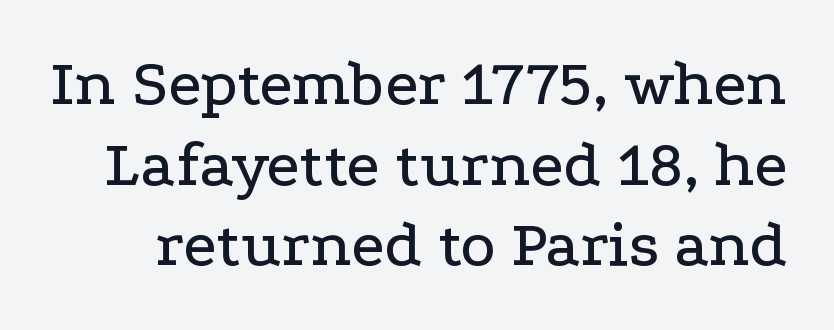
Unmarked baselines from the first word to the last. Old-style or modern, the face here clearly has serifs. Italic: no, the glyphs are upright roman. Varying glyph widths throughout — classic text-font behaviour.
